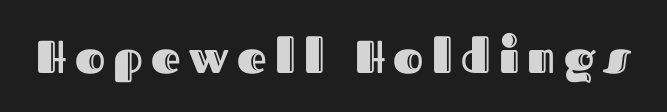
{"italic": "no", "width": "normal", "x_height": "medium", "monospaced": "no", "underline": "no", "glyph_px": 46}
